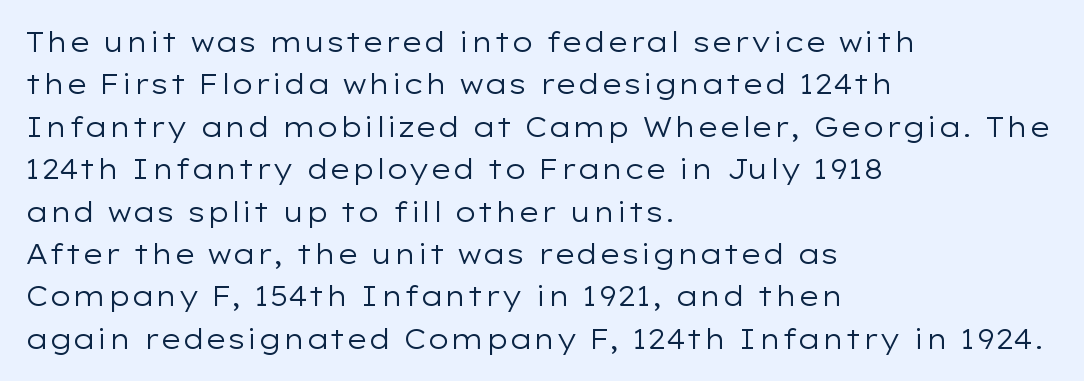
{"italic": "no", "bold": "no", "underline": "no", "align": "left", "line_spacing": "normal", "line_spacing_ratio": 1.57, "letter_spacing": "normal", "letter_spacing_em": 0.0, "glyph_px": 27}
